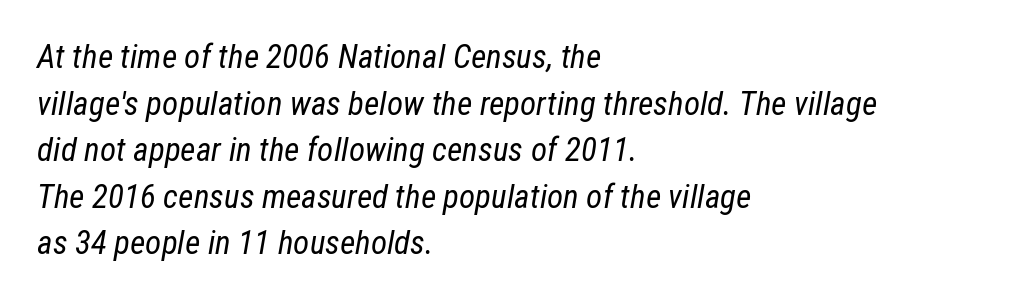
Q: Is the text bold? A: No.
Q: Is the text italic (slanted)? A: Yes, it leans right by about 12 degrees.
Q: Is the text underlined? A: No.
Q: How is the paragraph aligned? A: Left-aligned.
Q: Is the spacing between letters normal or unusually wide? A: Normal.
Q: Is the spacing between lines tight, normal or loose? A: Normal.
Q: Width (condensed, normal, or wide)? A: Condensed.
Q: Stroke contrast? A: Low.
Q: x-height? A: Medium.
Q: Monospaced? A: No.
